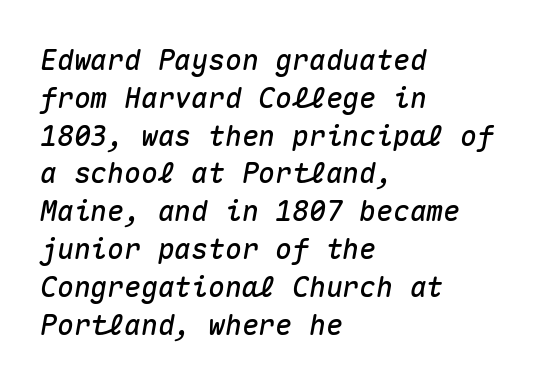
The image shows 28 px text type, italic (leaning right), monospaced; set left-aligned, normal line spacing (1.35x), normal letter spacing, not underlined; medium stroke contrast and a medium x-height.
